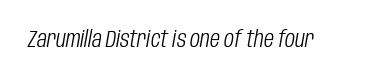
Q: Is the text bold? A: No.
Q: Is the text italic (slanted)? A: Yes, it leans right by about 10 degrees.
Q: Is the text underlined? A: No.
Q: Is the spacing between letters normal or unusually wide? A: Normal.
